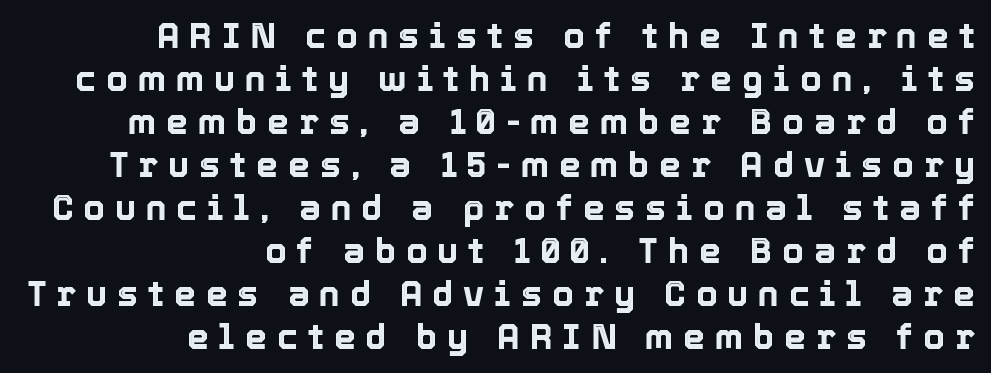
{"italic": "no", "width": "normal", "x_height": "medium", "monospaced": "no", "underline": "no", "align": "right", "line_spacing_ratio": 1.23, "letter_spacing": "wide", "letter_spacing_em": 0.28, "glyph_px": 35}
